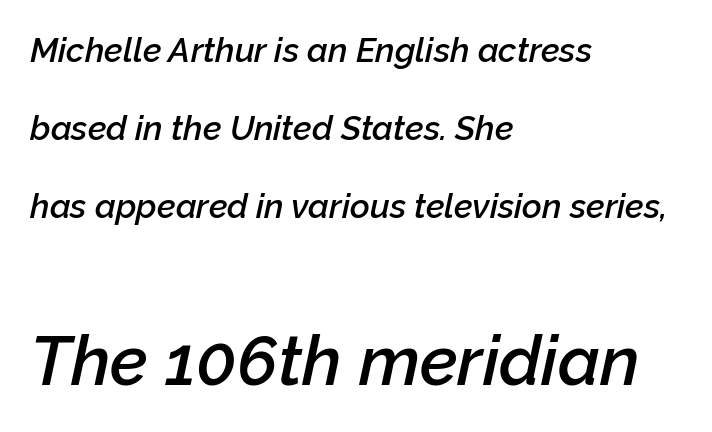
Q: Is the text bold? A: Semi-bold.
Q: Is the text italic (slanted)? A: Yes, it leans right by about 12 degrees.
Q: Is the text underlined? A: No.
Q: How is the paragraph aligned? A: Left-aligned.
Q: Is the spacing between letters normal or unusually wide? A: Normal.
Q: Is the spacing between lines tight, normal or loose? A: Loose.
Q: Which block of text is set in a larger size, the first (top) or the second (bottom)? A: The second (bottom) one.
Q: Width (condensed, normal, or wide)? A: Normal.
Q: Stroke contrast? A: Low.
Q: x-height? A: Medium.
Q: Monospaced? A: No.
